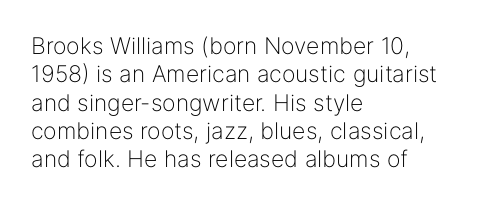
Nobody touched the tracking dial on this one. Visually the block forms a straight wall on the left and a jagged coastline on the right. Posture: upright roman. Beneath every word, the page is bare.
